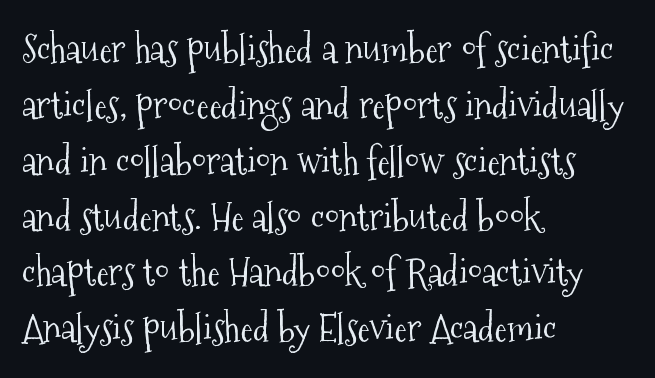
A serif font was chosen for this passage. In terms of leading, this rendering sits right in the middle. In terms of letterspacing, this is plain default setting. Weight class: somewhere from thin through regular. Caption: multi-line text, flush left, ragged right. Lines of text with bare space underneath.
